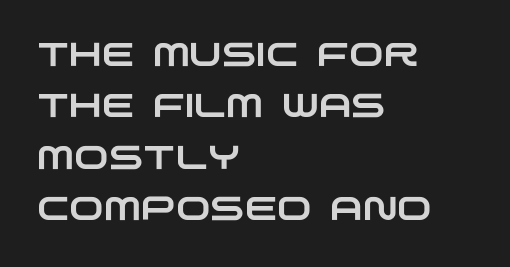
Q: Is the typeface a serif or a sans-serif typeface? A: Sans-serif.
Q: Is the text underlined? A: No.
Q: How is the paragraph aligned? A: Left-aligned.
Q: Is the spacing between letters normal or unusually wide? A: Normal.
Q: Is the spacing between lines tight, normal or loose? A: Normal.
Q: Width (condensed, normal, or wide)? A: Wide.
Q: Stroke contrast? A: Low.
Q: x-height? A: Large.
Q: Monospaced? A: No.
